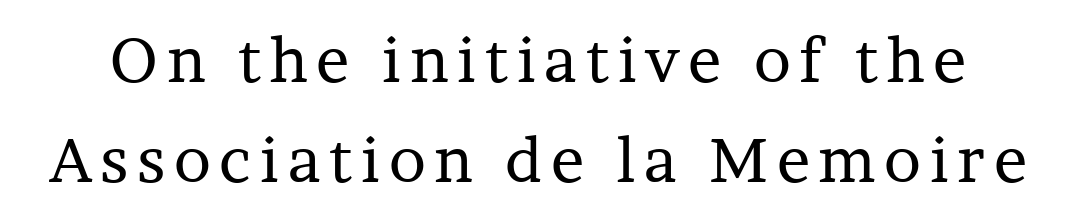
{"serif": "yes", "italic": "no", "bold": "no", "weight": "regular", "width": "normal", "stroke_contrast": "low", "x_height": "medium", "monospaced": "no", "underline": "no", "line_spacing": "normal", "line_spacing_ratio": 1.62, "glyph_px": 62}
